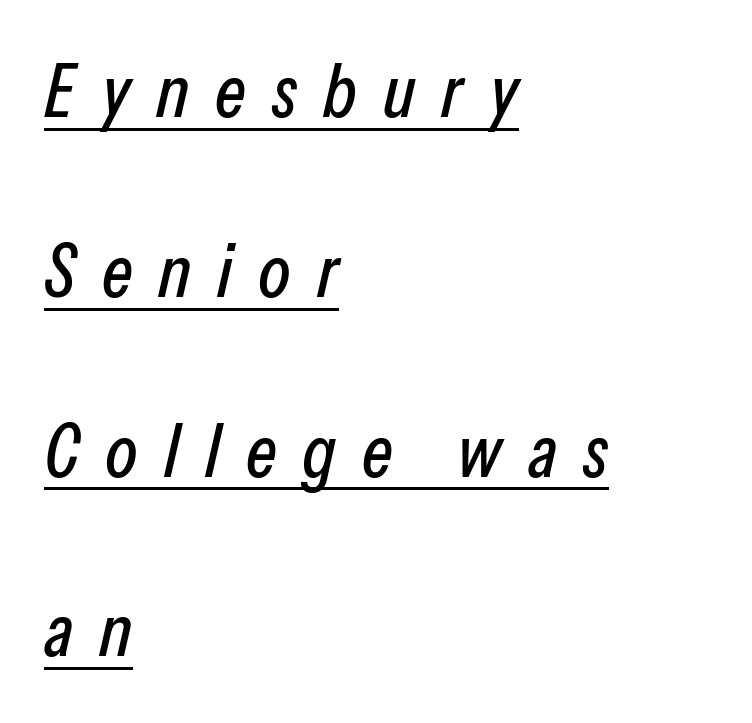
{"italic": "yes", "lean": "right", "slant_degrees": 13, "width": "condensed", "stroke_contrast": "low", "x_height": "medium", "monospaced": "no", "underline": "yes", "align": "left", "line_spacing": "loose", "line_spacing_ratio": 2.43, "letter_spacing": "wide", "letter_spacing_em": 0.35, "glyph_px": 74}
